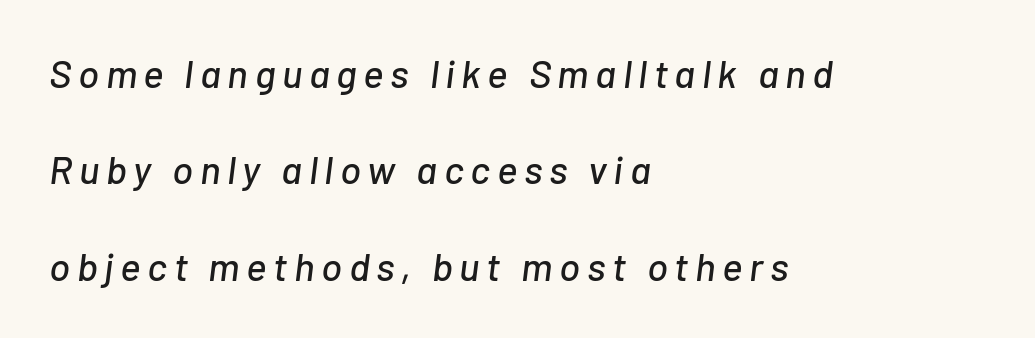
Note the varied advance widths — an 'i' is clearly narrower than an 'm'. The space between consecutive lines is lavish. When letters slant like this, we call the style italic. Left-aligned paragraph, ragged on the right.
